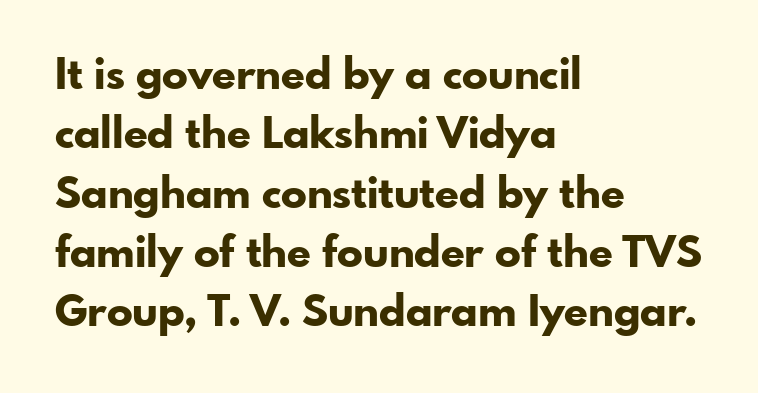
The image shows 43 px bold sans-serif type, upright; set left-aligned, normal line spacing (1.38x), normal letter spacing, not underlined; low stroke contrast and a small x-height.
